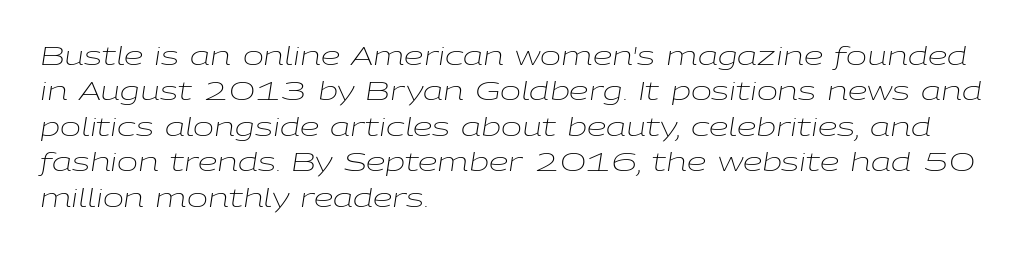
Check under the words: just untouched page. A typesetter would call this leading conventional body-copy spacing. Is the type slanted? Yes — the strokes lean at a clear angle. The letters look calm and open, with moderate or lighter stems. Tracking here is standard; glyphs follow each other at the usual distance.
